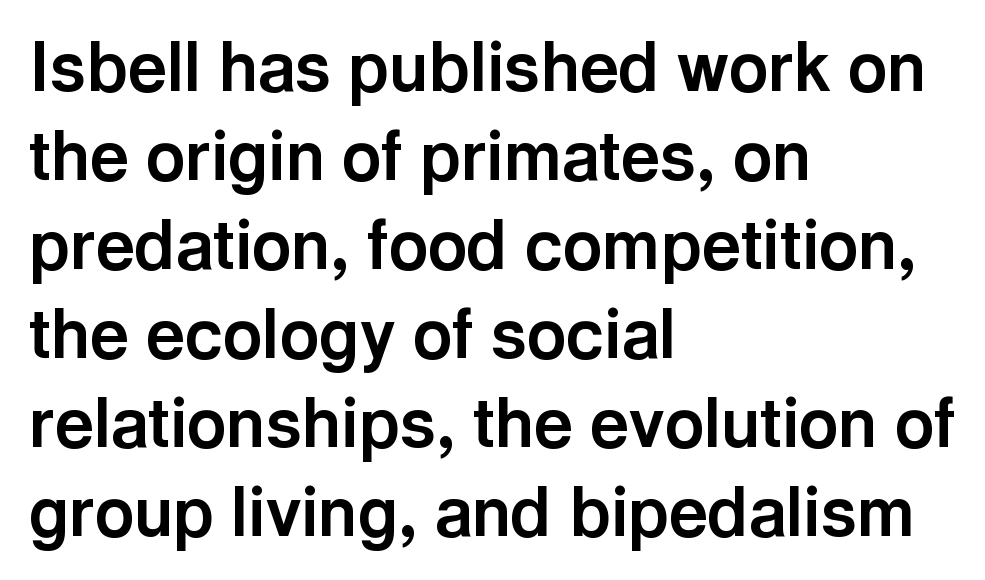
{"serif": "no", "italic": "no", "bold": "yes", "weight": "bold", "width": "normal", "x_height": "medium", "monospaced": "no", "underline": "no", "align": "left", "line_spacing": "normal", "line_spacing_ratio": 1.31, "letter_spacing": "normal", "letter_spacing_em": 0.0, "glyph_px": 68}
